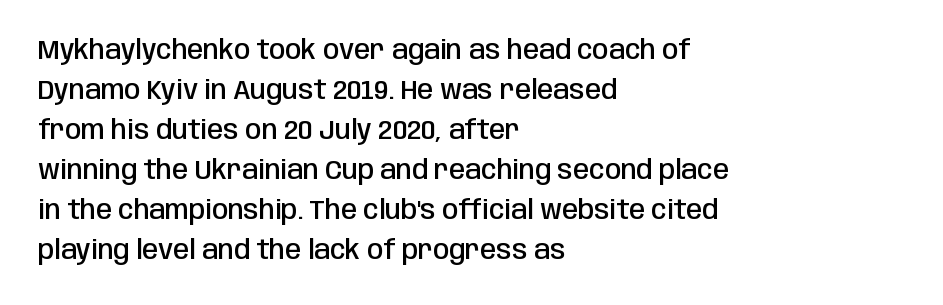
{"italic": "no", "bold": "semi", "underline": "no", "align": "left", "line_spacing": "normal", "line_spacing_ratio": 1.54, "letter_spacing": "normal", "letter_spacing_em": 0.0, "glyph_px": 26}
